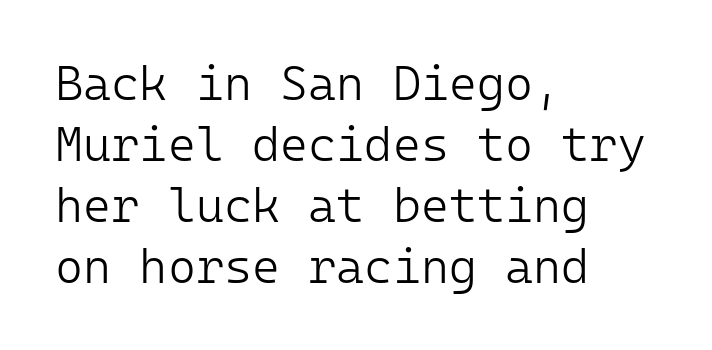
{"serif": "no", "italic": "no", "bold": "no", "weight": "light", "width": "normal", "stroke_contrast": "low", "x_height": "medium", "monospaced": "yes", "underline": "no", "align": "left", "line_spacing": "normal", "line_spacing_ratio": 1.27, "letter_spacing": "normal", "letter_spacing_em": 0.0, "glyph_px": 48}
